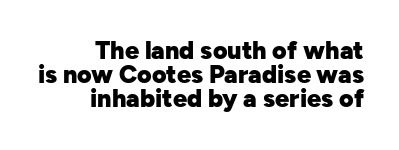
Q: Is the text bold? A: Yes.
Q: Is the text italic (slanted)? A: No, it is upright.
Q: Is the text underlined? A: No.
Q: How is the paragraph aligned? A: Right-aligned.
Q: Is the spacing between letters normal or unusually wide? A: Normal.
Q: Is the spacing between lines tight, normal or loose? A: Tight.
